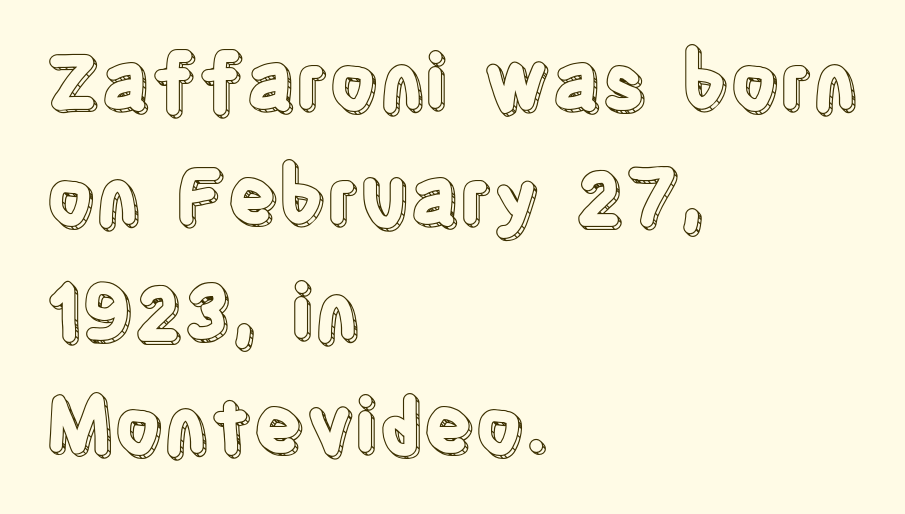
The image shows 76 px condensed type, upright; set left-aligned, normal line spacing (1.51x), normal letter spacing, not underlined; a large x-height.
